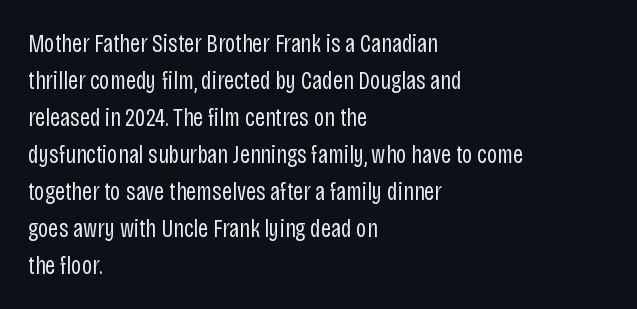
The image shows 25 px text type, upright; set left-aligned, normal line spacing (1.48x), normal letter spacing, not underlined.
